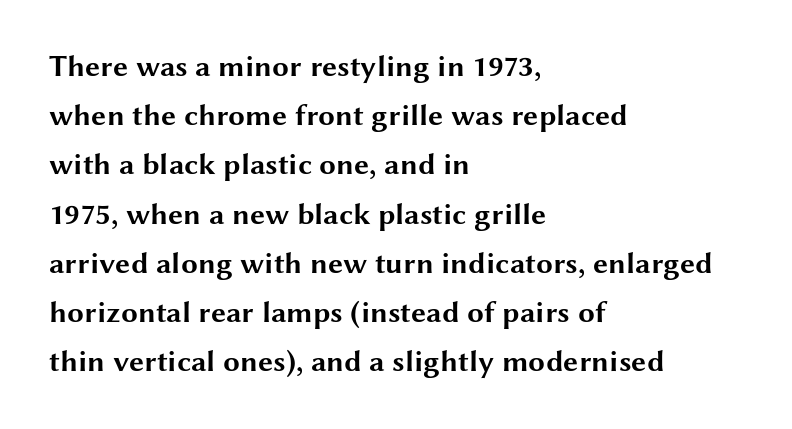
The image shows 30 px bold, wide sans-serif type, upright; set left-aligned, normal line spacing (1.64x), normal letter spacing, not underlined; medium stroke contrast and a medium x-height.
